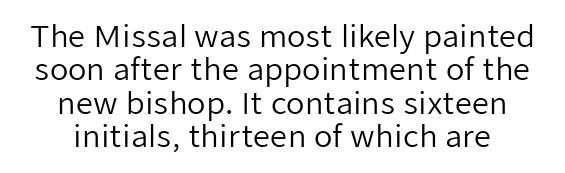
{"serif": "no", "italic": "no", "bold": "no", "weight": "regular", "width": "normal", "stroke_contrast": "low", "x_height": "medium", "monospaced": "no", "underline": "no", "line_spacing": "tight", "line_spacing_ratio": 1.11, "letter_spacing": "normal", "letter_spacing_em": 0.0, "glyph_px": 30}
